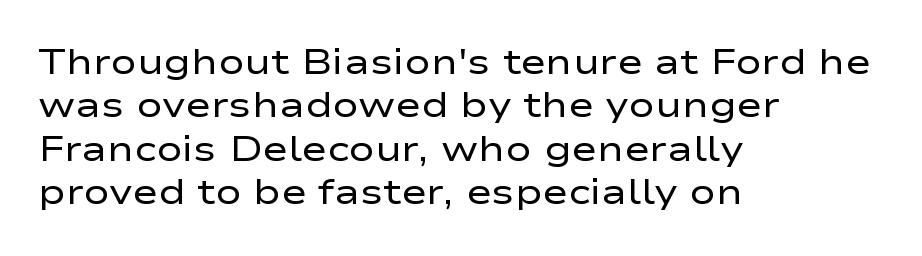
Q: Is the text bold? A: No.
Q: Is the text italic (slanted)? A: No, it is upright.
Q: Is the typeface a serif or a sans-serif typeface? A: Sans-serif.
Q: Is the text underlined? A: No.
Q: How is the paragraph aligned? A: Left-aligned.
Q: Is the spacing between letters normal or unusually wide? A: Normal.
Q: Width (condensed, normal, or wide)? A: Wide.
Q: Stroke contrast? A: Low.
Q: x-height? A: Medium.
Q: Monospaced? A: No.
